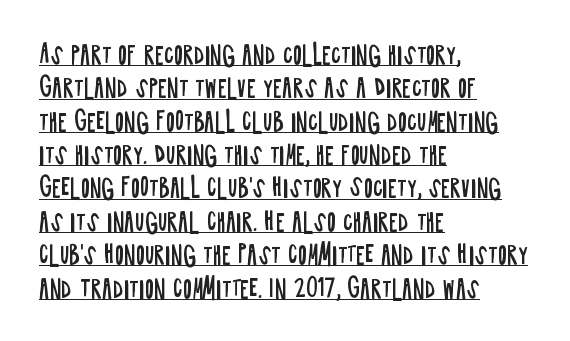
{"italic": "no", "bold": "no", "underline": "yes", "align": "left", "line_spacing": "normal", "line_spacing_ratio": 1.39, "letter_spacing": "normal", "letter_spacing_em": 0.0, "glyph_px": 24}
